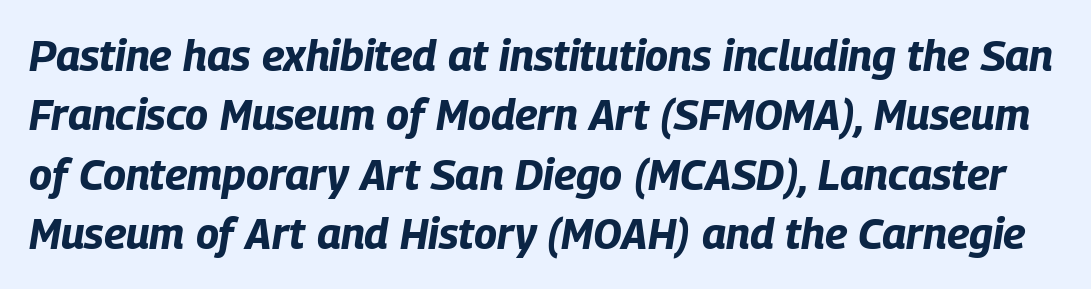
You could not count columns in this text — the font is proportionally spaced. This block has exactly the height ordinary leading produces. Emphasis by weight is at full strength: bold. Italic: yes, the glyphs are oblique.
